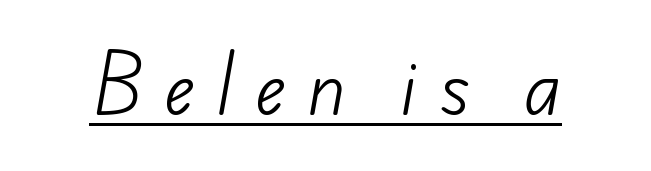
The image shows 71 px light sans-serif type; set unusually wide letter spacing (+0.32 em), underlined; low stroke contrast and a small x-height.
